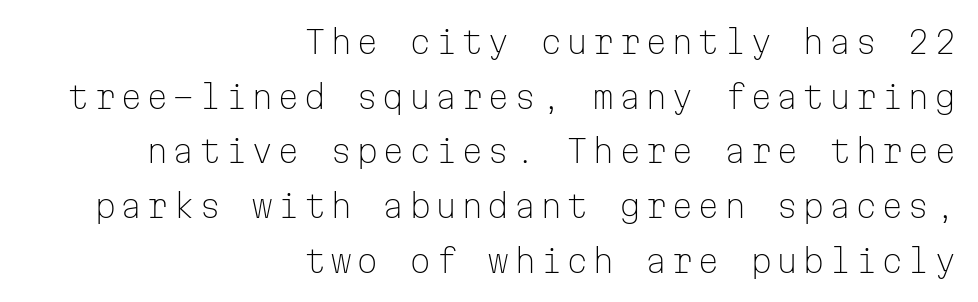
The image shows 32 px light sans-serif type, upright, monospaced; set right-aligned, line spacing 1.71x, not underlined; low stroke contrast and a medium x-height.
